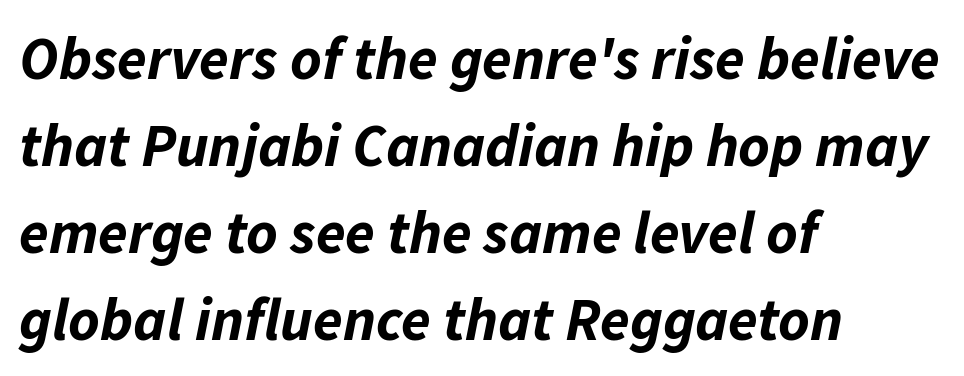
Nothing unusual about the tracking: characters are spaced as the font intends. Notice how the stems are inclined rather than vertical — that's the hallmark of italics. These lines sit exactly where default settings would place them. Is the type bold? Yes — the strokes are clearly thick and heavy. If you drew a ruler down the left edge, every line would touch it.
